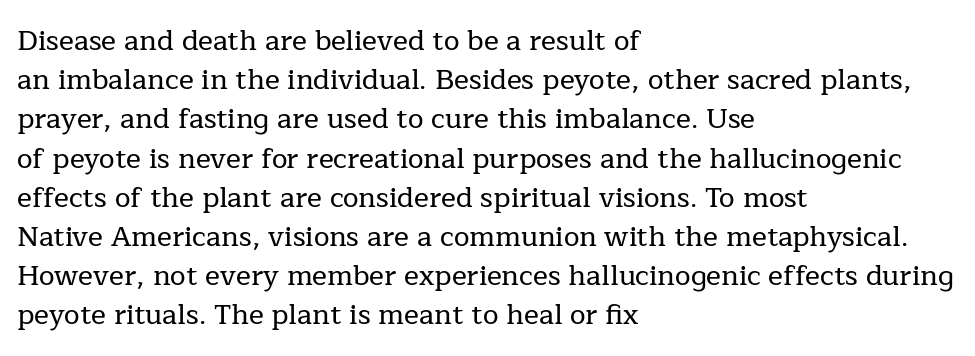
Compared with typical paragraphs, the rows here are spaced about the same. This rendering employs a face with finishing strokes, i.e., a serif. Layout note: lines flush left. Glyph-to-glyph distance matches everyday printed text. Only glyphs here, with clear space below each row. Character widths vary here, with narrow letters taking less room than wide ones.
